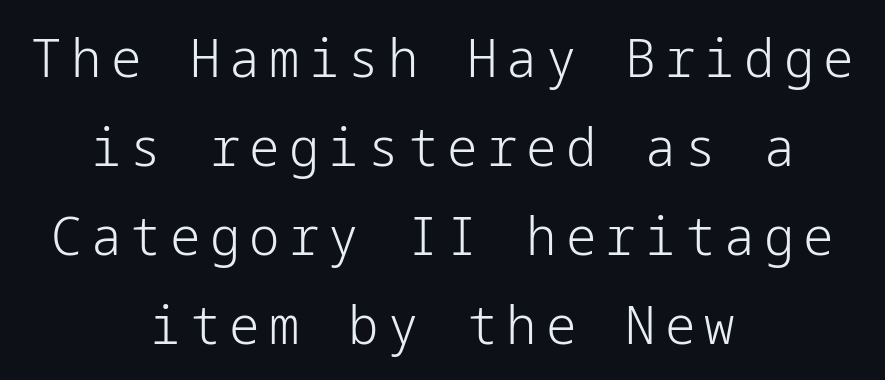
{"serif": "no", "italic": "no", "bold": "no", "weight": "light", "width": "normal", "stroke_contrast": "low", "x_height": "medium", "underline": "no", "align": "center", "line_spacing": "normal", "line_spacing_ratio": 1.65, "glyph_px": 54}
